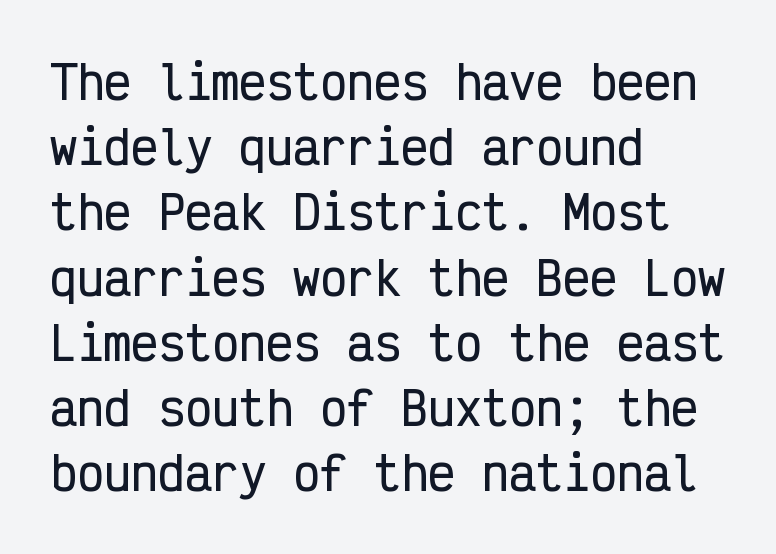
{"serif": "no", "italic": "no", "width": "condensed", "stroke_contrast": "low", "x_height": "medium", "monospaced": "yes", "underline": "no", "align": "left", "line_spacing": "normal", "line_spacing_ratio": 1.45, "letter_spacing": "normal", "letter_spacing_em": 0.0, "glyph_px": 45}
